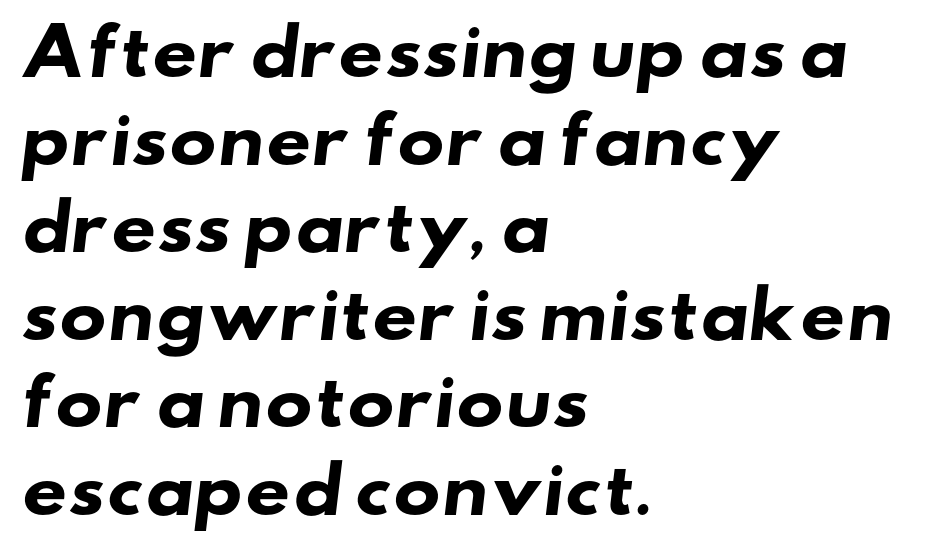
{"serif": "no", "bold": "yes", "weight": "heavy", "width": "wide", "stroke_contrast": "low", "x_height": "small", "monospaced": "no", "underline": "no", "align": "left", "line_spacing": "normal", "line_spacing_ratio": 1.39, "letter_spacing": "normal", "letter_spacing_em": 0.0, "glyph_px": 63}
